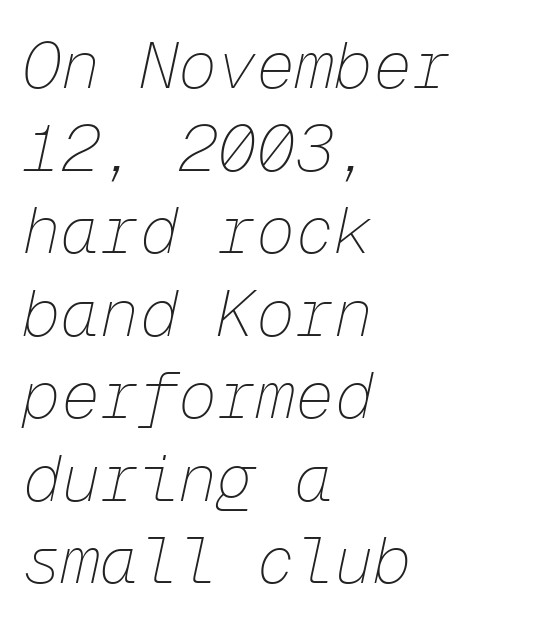
{"italic": "yes", "lean": "right", "slant_degrees": 12, "bold": "no", "weight": "thin", "width": "normal", "stroke_contrast": "low", "x_height": "medium", "monospaced": "yes", "underline": "no", "align": "left", "line_spacing": "normal", "line_spacing_ratio": 1.27, "letter_spacing": "normal", "letter_spacing_em": 0.0, "glyph_px": 65}
